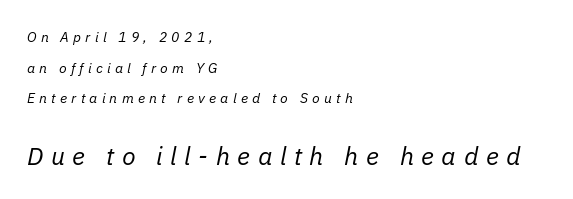
{"italic": "yes", "lean": "right", "slant_degrees": 11, "bold": "no", "underline": "no", "align": "left", "line_spacing": "loose", "line_spacing_ratio": 2.19, "letter_spacing": "wide", "letter_spacing_em": 0.3, "larger_block": "second", "size_ratio": 1.79, "glyph_px": 25}
